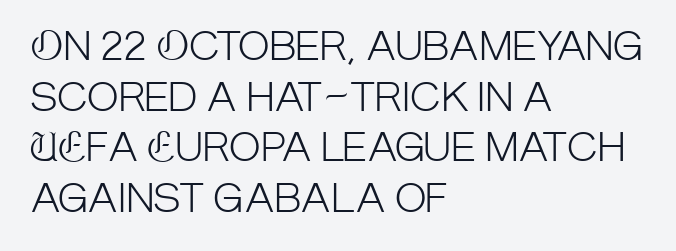
The passage shown is typed in a proportional face where columns would drift. The tracking reads as untouched default to a designer's eye. Ink coverage per letter is moderate at most. Descenders hang freely into open space. Vertically, the passage feels balanced, rows spaced as you'd expect. Stroke terminals: plain, sans-serif.
